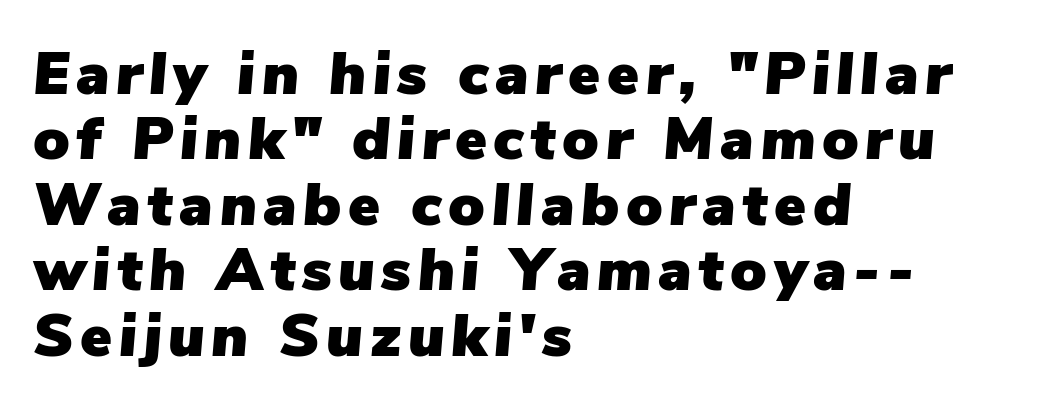
The image shows 60 px text type, italic (leaning right); set left-aligned, tight line spacing (1.09x), not underlined; low stroke contrast and a medium x-height.
